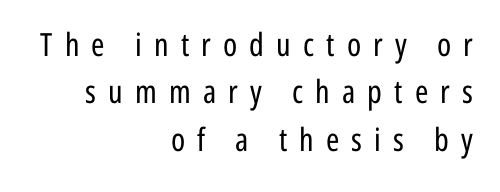
Each line ends at the same right margin while the left side varies. Is the stroke heavy? The answer is a plain regular-or-lighter. Display-style spreading of the glyphs; the letterfit is very open. Each letter keeps its own natural width here, so spacing adapts to shape.
